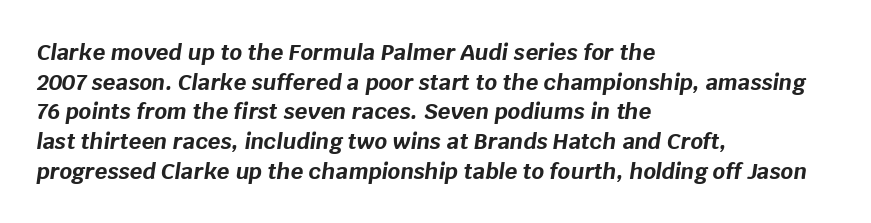
Q: Is the text bold? A: Yes.
Q: Is the text italic (slanted)? A: Yes, it leans right by about 8 degrees.
Q: Is the text underlined? A: No.
Q: How is the paragraph aligned? A: Left-aligned.
Q: Is the spacing between letters normal or unusually wide? A: Normal.
Q: Is the spacing between lines tight, normal or loose? A: Normal.
